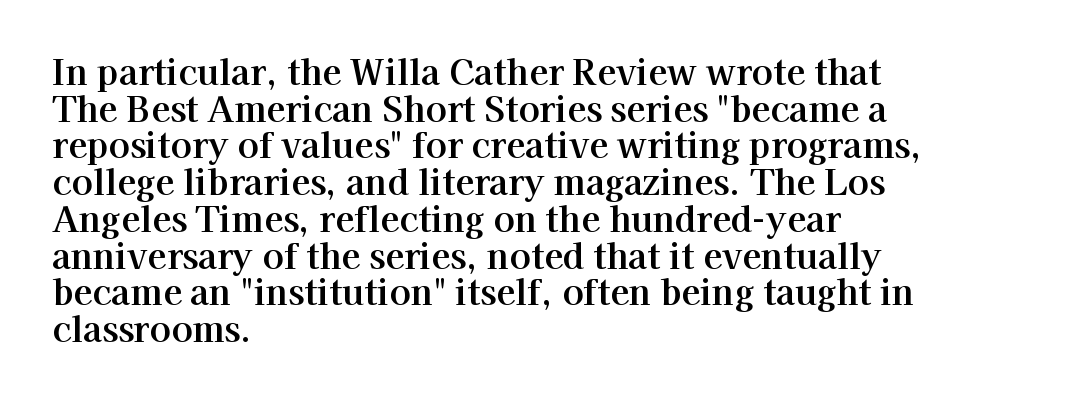
{"serif": "yes", "italic": "no", "width": "normal", "stroke_contrast": "high", "x_height": "medium", "monospaced": "no", "underline": "no", "align": "left", "line_spacing": "tight", "line_spacing_ratio": 1.05, "letter_spacing": "normal", "letter_spacing_em": 0.0, "glyph_px": 35}
